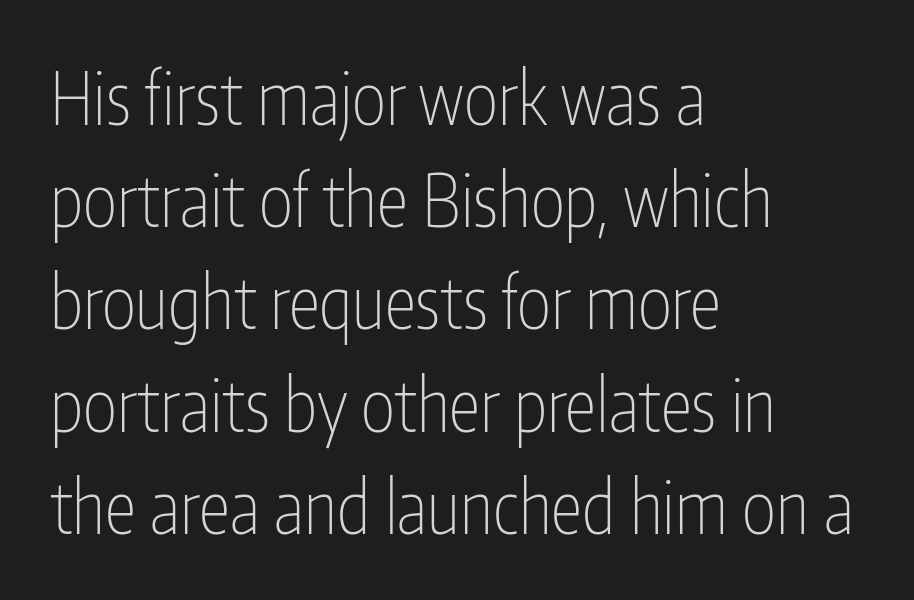
The type family on display is of the sans-serif kind. The weight tops out at a normal text grade. Beneath every word, the page is bare. Each line starts at the same left margin while the right side varies. Posture: vertical.
